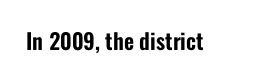
Q: Is the text italic (slanted)? A: No, it is upright.
Q: Is the text underlined? A: No.
Q: Is the spacing between letters normal or unusually wide? A: Normal.
